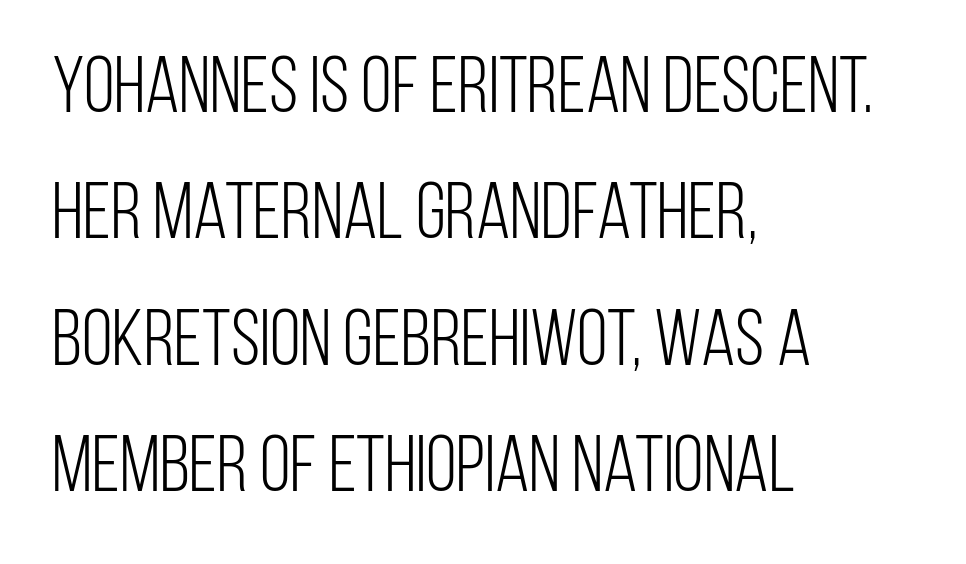
Q: Is the text bold? A: No.
Q: Is the text italic (slanted)? A: No, it is upright.
Q: Is the typeface a serif or a sans-serif typeface? A: Sans-serif.
Q: Is the text underlined? A: No.
Q: How is the paragraph aligned? A: Left-aligned.
Q: Is the spacing between letters normal or unusually wide? A: Normal.
Q: Is the spacing between lines tight, normal or loose? A: Normal.
Q: Width (condensed, normal, or wide)? A: Condensed.
Q: Stroke contrast? A: Low.
Q: x-height? A: Large.
Q: Monospaced? A: No.
